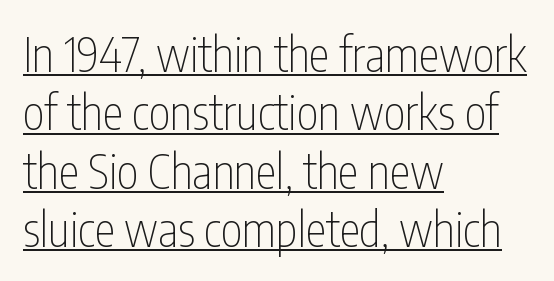
The image shows 47 px thin, condensed sans-serif type, upright; set left-aligned, line spacing 1.24x, normal letter spacing, underlined; low stroke contrast and a medium x-height.
